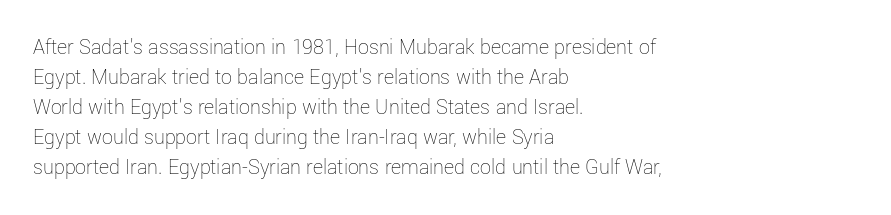
Q: Is the text bold? A: No.
Q: Is the text italic (slanted)? A: No, it is upright.
Q: Is the text underlined? A: No.
Q: How is the paragraph aligned? A: Left-aligned.
Q: Is the spacing between letters normal or unusually wide? A: Normal.
Q: Is the spacing between lines tight, normal or loose? A: Normal.
